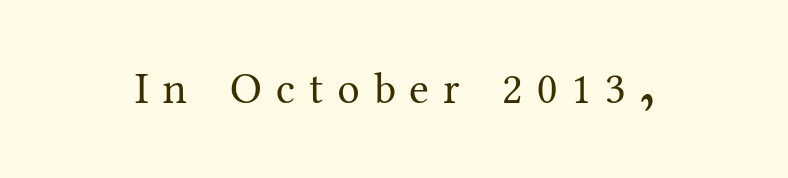
Q: Is the text bold? A: No.
Q: Is the text italic (slanted)? A: No, it is upright.
Q: Is the typeface a serif or a sans-serif typeface? A: Serif.
Q: Is the text underlined? A: No.
Q: Is the spacing between letters normal or unusually wide? A: Unusually wide.
Q: Width (condensed, normal, or wide)? A: Normal.
Q: Stroke contrast? A: Medium.
Q: x-height? A: Medium.
Q: Monospaced? A: No.
